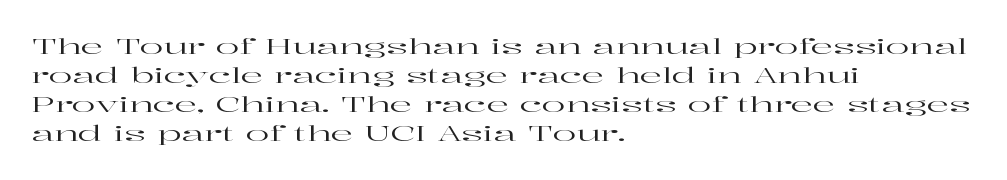
Q: Is the text italic (slanted)? A: No, it is upright.
Q: Is the text underlined? A: No.
Q: How is the paragraph aligned? A: Left-aligned.
Q: Is the spacing between letters normal or unusually wide? A: Normal.
Q: Is the spacing between lines tight, normal or loose? A: Normal.
